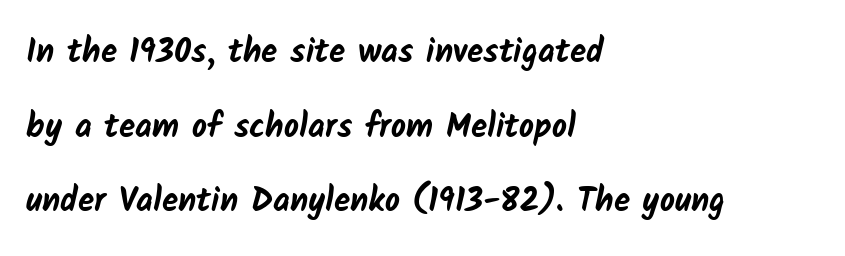
The typesetting leans heavy: a genuine bold. This sample uses plain, unmodified letter spacing. This rendering uses left alignment, leaving the right contour irregular. The block of text is sparse from top to bottom, with ample space between rows. Descender tails drop into unmarked territory. This sample has the flowing, uneven cadence of proportional lettering.
